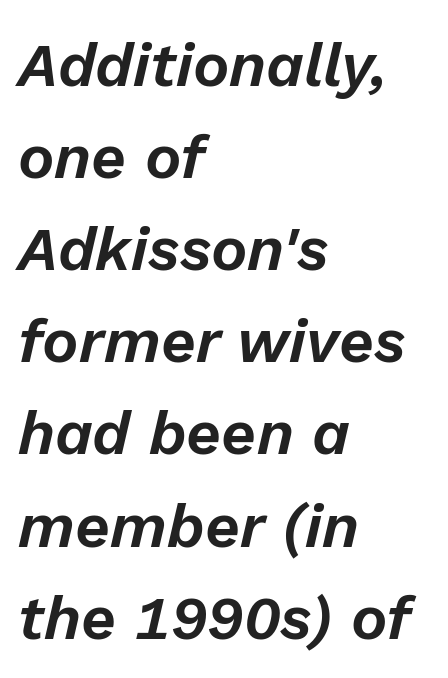
The image shows 61 px text type, italic (leaning right); set left-aligned, normal line spacing (1.51x), normal letter spacing, not underlined; low stroke contrast and a medium x-height.
